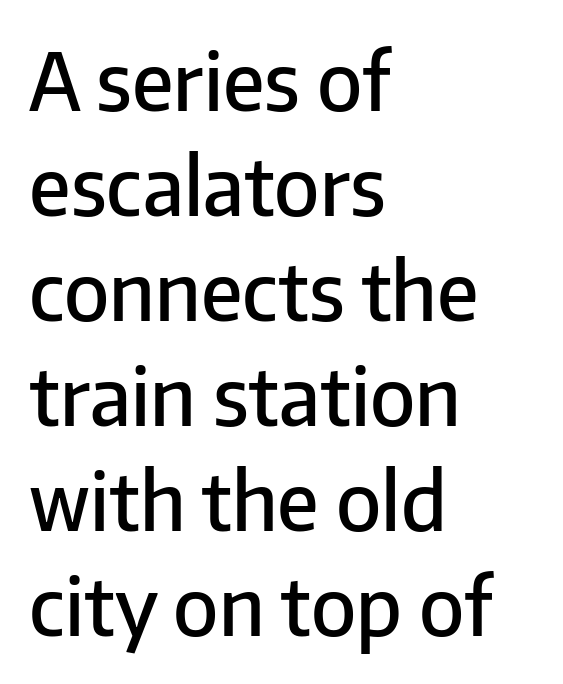
Q: Is the text bold? A: Semi-bold.
Q: Is the text italic (slanted)? A: No, it is upright.
Q: Is the typeface a serif or a sans-serif typeface? A: Sans-serif.
Q: Is the text underlined? A: No.
Q: How is the paragraph aligned? A: Left-aligned.
Q: Is the spacing between letters normal or unusually wide? A: Normal.
Q: Is the spacing between lines tight, normal or loose? A: Normal.
Q: Width (condensed, normal, or wide)? A: Normal.
Q: Stroke contrast? A: Low.
Q: x-height? A: Medium.
Q: Monospaced? A: No.
